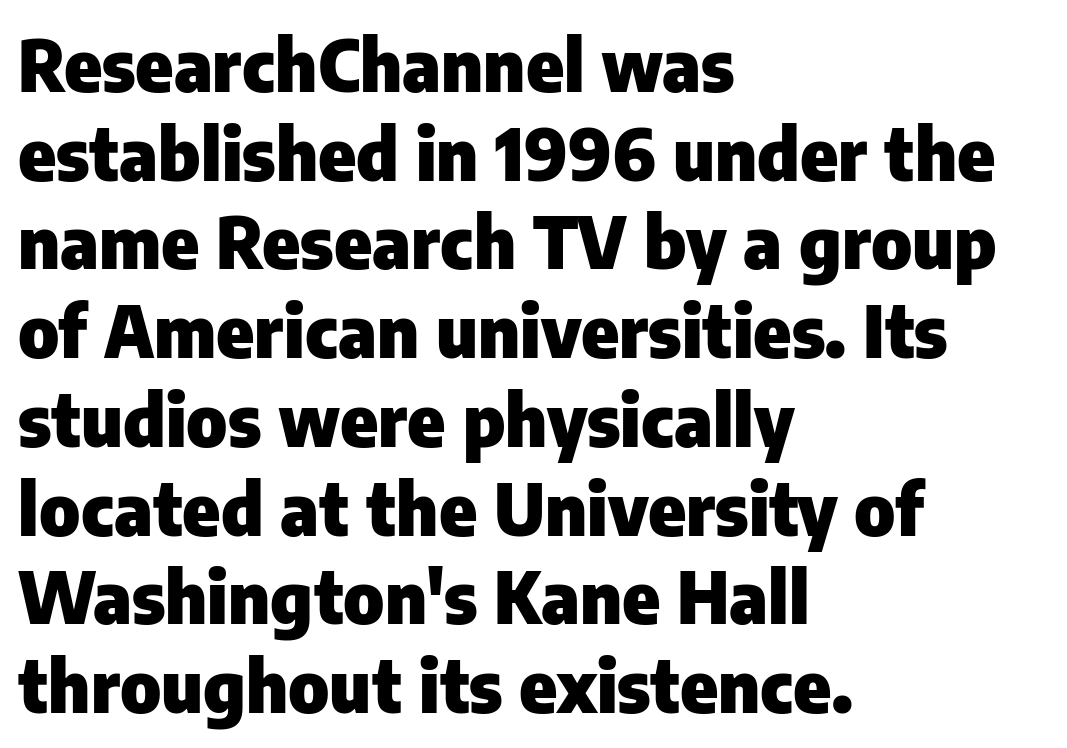
The space directly below the letters is spotless. Leading matches the norm, producing a regular column. The letterforms sit shoulder to shoulder at normal distance. Every character sits straight up, as roman type does. Letterform terminals end flat and unadorned throughout the passage.
